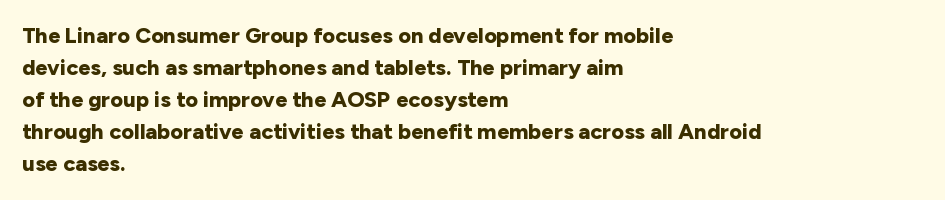
These lines were composed using upright roman letters. Bare-footed words on every line. The vertical gap from one line to the next is medium. Leftover space on each line is placed entirely after the last word. The line texture is even and compact thanks to regular tracking.
